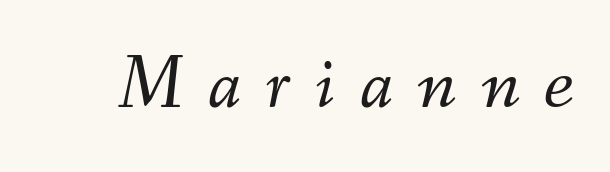
The image shows 76 px light type, italic (leaning right); set unusually wide letter spacing (+0.32 em), not underlined; medium stroke contrast and a small x-height.
